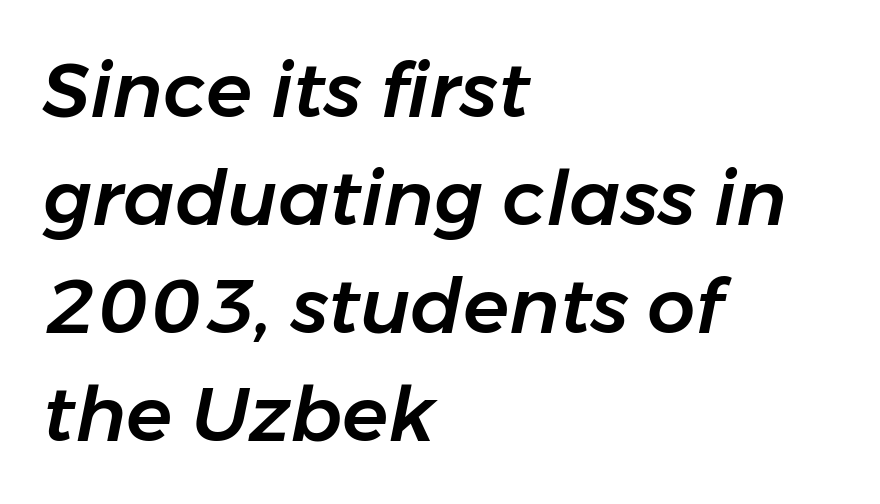
{"italic": "yes", "lean": "right", "slant_degrees": 11, "width": "normal", "stroke_contrast": "low", "x_height": "medium", "monospaced": "no", "underline": "no", "align": "left", "line_spacing": "normal", "line_spacing_ratio": 1.42, "letter_spacing": "normal", "letter_spacing_em": 0.0, "glyph_px": 76}
